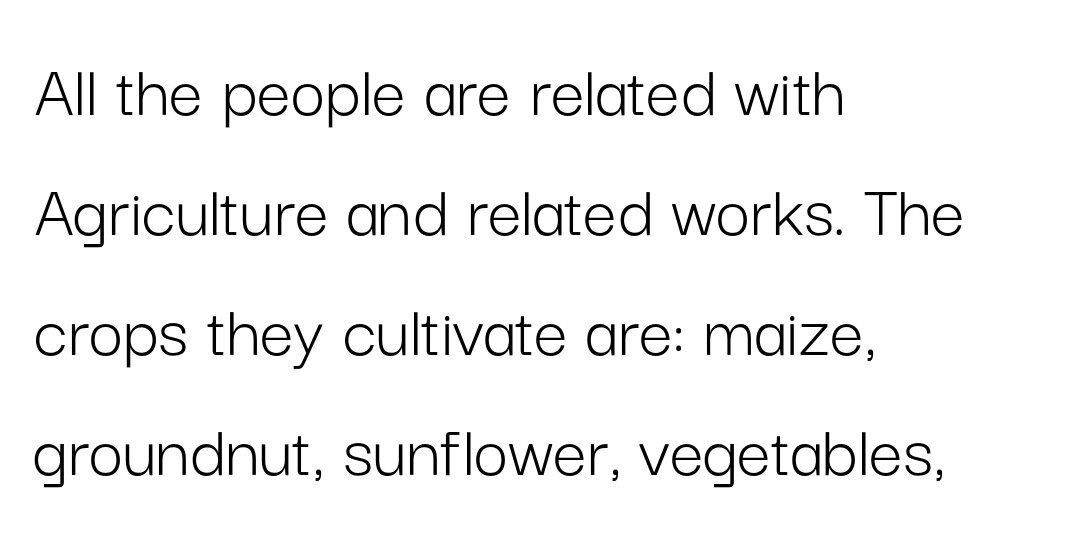
Q: Is the text bold? A: No.
Q: Is the text italic (slanted)? A: No, it is upright.
Q: Is the typeface a serif or a sans-serif typeface? A: Sans-serif.
Q: Is the text underlined? A: No.
Q: How is the paragraph aligned? A: Left-aligned.
Q: Is the spacing between letters normal or unusually wide? A: Normal.
Q: Is the spacing between lines tight, normal or loose? A: Normal.
Q: Width (condensed, normal, or wide)? A: Normal.
Q: Stroke contrast? A: Low.
Q: x-height? A: Medium.
Q: Monospaced? A: No.
